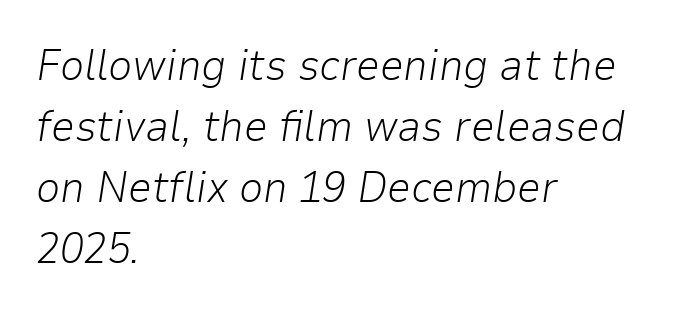
{"italic": "yes", "lean": "right", "slant_degrees": 9, "bold": "no", "weight": "light", "width": "normal", "stroke_contrast": "low", "x_height": "medium", "monospaced": "no", "underline": "no", "align": "left", "line_spacing": "normal", "line_spacing_ratio": 1.42, "letter_spacing": "normal", "letter_spacing_em": 0.0, "glyph_px": 43}
